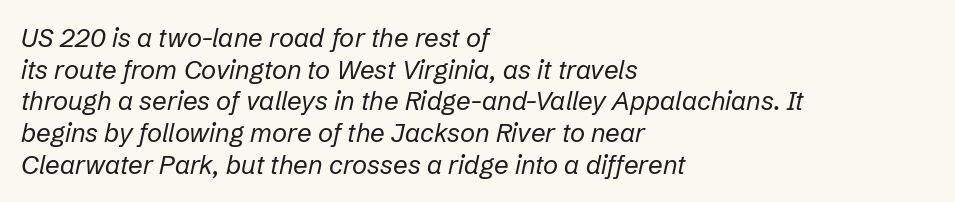
No letter is thick-stroked: the sample isn't bold. The passage shown has conventional tracking throughout. Check under the words: just untouched page. Style check: oblique. One-word summary of the alignment: left.
